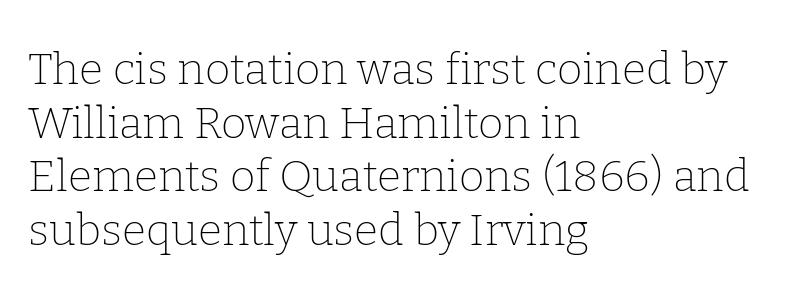
{"serif": "yes", "italic": "no", "bold": "no", "weight": "thin", "width": "normal", "stroke_contrast": "low", "x_height": "medium", "monospaced": "no", "underline": "no", "align": "left", "line_spacing_ratio": 1.22, "letter_spacing": "normal", "letter_spacing_em": 0.0, "glyph_px": 44}
